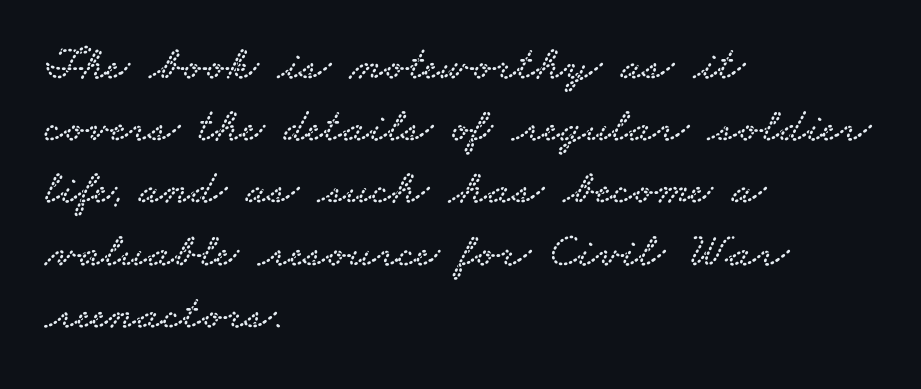
The image shows 49 px wide serif type; set left-aligned, normal line spacing (1.27x), normal letter spacing, not underlined; low stroke contrast and a small x-height.
